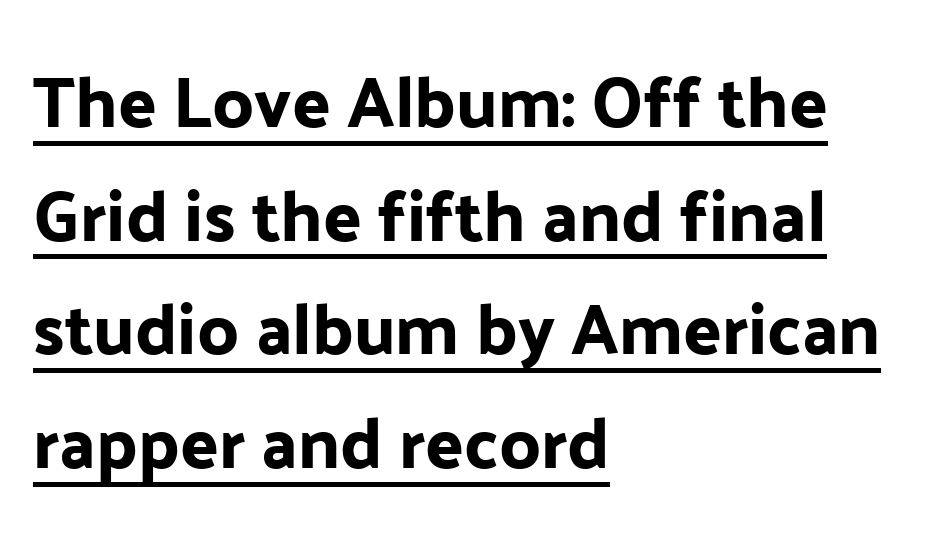
The image shows 71 px sans-serif type, upright; set left-aligned, normal line spacing (1.6x), normal letter spacing, underlined; low stroke contrast and a medium x-height.
